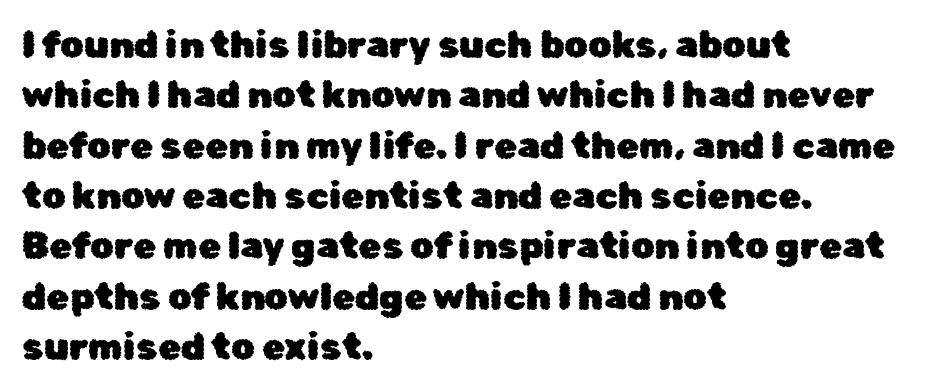
Each letter keeps its own natural width here, so spacing adapts to shape. The block of text has a typical density, with ordinary space between rows. A roman cut, with each character standing at attention. Beneath every word, the page is bare. These lines are composed in type without serifs. Inter-character spacing is left at the font's built-in metrics.
